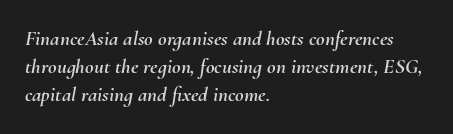
Q: Is the text italic (slanted)? A: Yes, it leans right by about 10 degrees.
Q: Is the text underlined? A: No.
Q: How is the paragraph aligned? A: Left-aligned.
Q: Is the spacing between letters normal or unusually wide? A: Normal.
Q: Is the spacing between lines tight, normal or loose? A: Normal.
